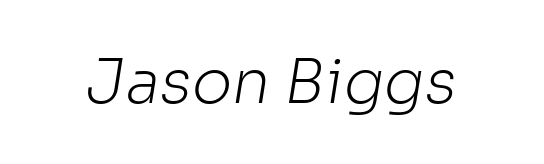
A sans-serif font was chosen for this passage. There is no visible air inserted between adjacent glyphs. Varying glyph widths throughout — classic text-font behaviour. Quick note: underline off. Each stroke keeps to a modest, everyday thickness or less.
